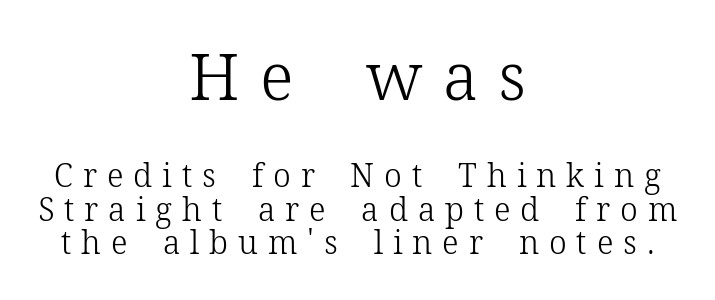
Q: Is the text bold? A: No.
Q: Is the text italic (slanted)? A: No, it is upright.
Q: Is the typeface a serif or a sans-serif typeface? A: Serif.
Q: Is the text underlined? A: No.
Q: How is the paragraph aligned? A: Centered.
Q: Is the spacing between letters normal or unusually wide? A: Unusually wide.
Q: Is the spacing between lines tight, normal or loose? A: Tight.
Q: Which block of text is set in a larger size, the first (top) or the second (bottom)? A: The first (top) one.
Q: Width (condensed, normal, or wide)? A: Normal.
Q: Stroke contrast? A: Low.
Q: x-height? A: Medium.
Q: Monospaced? A: No.
